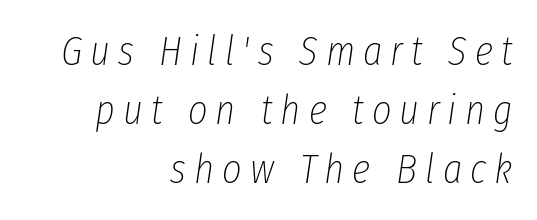
{"italic": "yes", "lean": "right", "slant_degrees": 8, "bold": "no", "weight": "thin", "width": "condensed", "stroke_contrast": "low", "x_height": "medium", "monospaced": "no", "underline": "no", "align": "right", "line_spacing": "normal", "line_spacing_ratio": 1.4, "glyph_px": 42}
